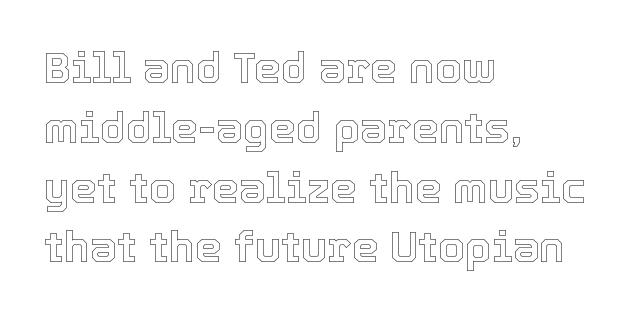
The image shows 43 px text type, upright; set left-aligned, normal line spacing (1.39x), normal letter spacing, not underlined; a medium x-height.
